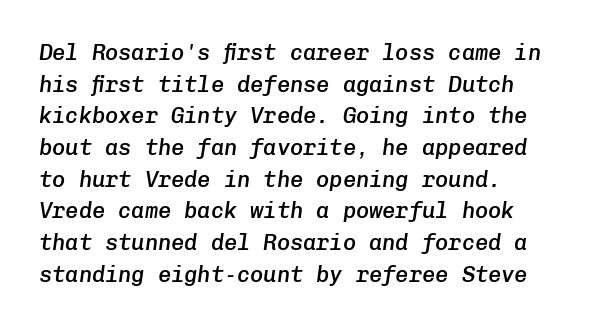
The passage is arranged the way most books set body copy — flush left. How heavy is the stroke? Medium-heavy — a semibold, shy of bold. A normal amount of white space separates one row of letters from the next. Short note: letters normally spaced. Slanted lettering throughout.
